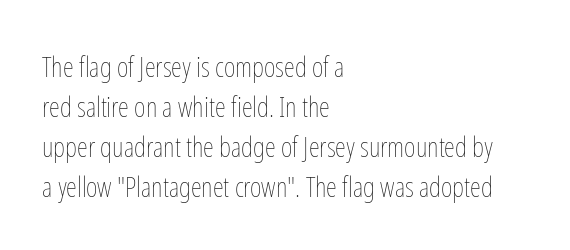
The image shows 28 px thin, condensed type, upright; set left-aligned, normal line spacing (1.43x), normal letter spacing, not underlined; low stroke contrast and a medium x-height.
